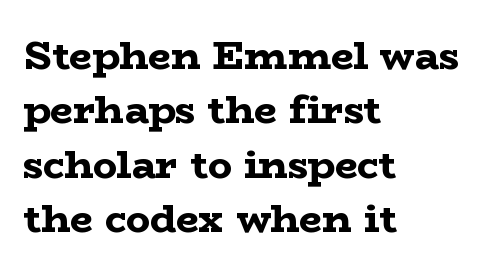
The image shows 40 px bold, wide serif type, upright; set left-aligned, normal line spacing (1.36x), normal letter spacing, not underlined; low stroke contrast and a medium x-height.
